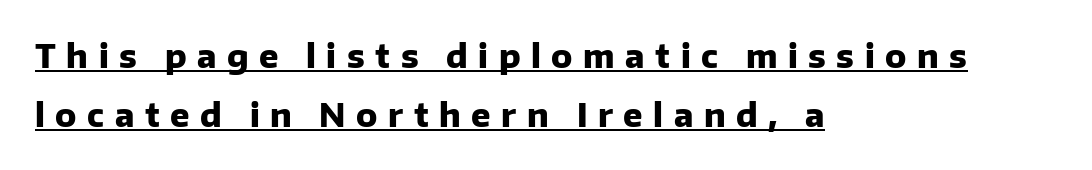
The image shows 32 px heavy sans-serif type, upright; set left-aligned, line spacing 1.84x, unusually wide letter spacing (+0.33 em), underlined; low stroke contrast and a medium x-height.
